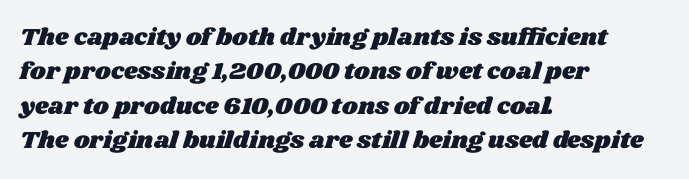
{"underline": "no", "align": "left", "line_spacing": "normal", "line_spacing_ratio": 1.43, "letter_spacing": "normal", "letter_spacing_em": 0.0, "glyph_px": 24}
